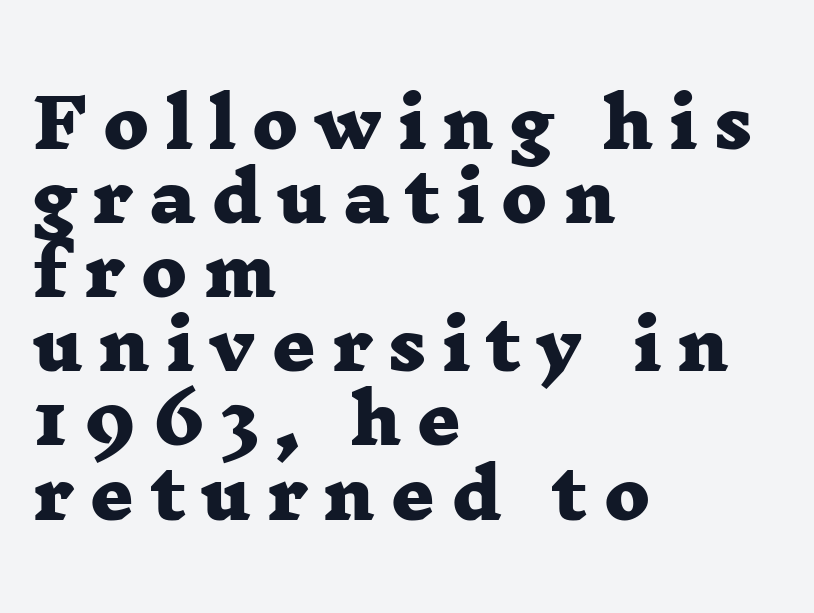
This rendering employs a face with finishing strokes, i.e., a serif. These words are printed bold, with thick strokes throughout. The rendering uses natural spacing where letterforms have individual widths. These lines huddle together more closely than default settings would place them.
